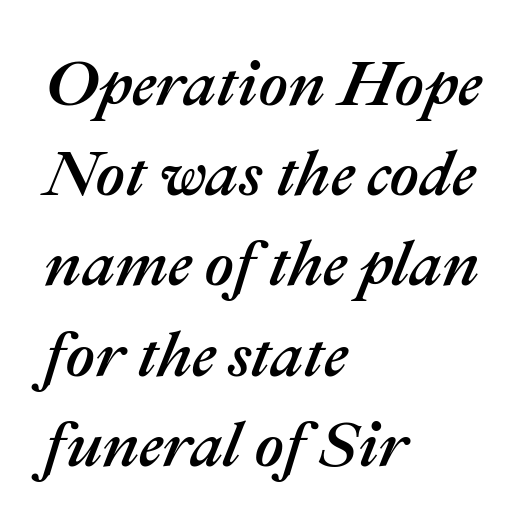
Q: Is the text italic (slanted)? A: Yes, it leans right by about 22 degrees.
Q: Is the text underlined? A: No.
Q: How is the paragraph aligned? A: Left-aligned.
Q: Is the spacing between letters normal or unusually wide? A: Normal.
Q: Is the spacing between lines tight, normal or loose? A: Normal.
Q: Width (condensed, normal, or wide)? A: Normal.
Q: Stroke contrast? A: Medium.
Q: x-height? A: Medium.
Q: Monospaced? A: No.
